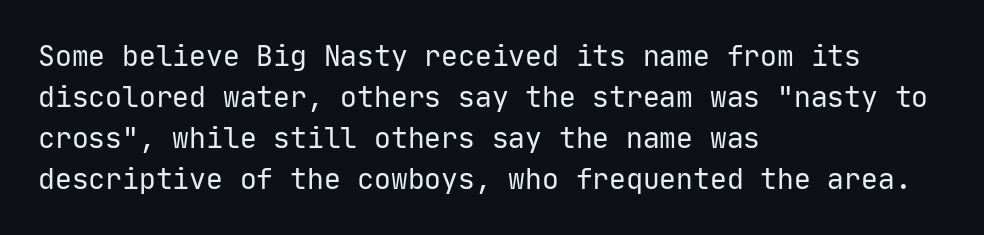
The passage shown is typed in a monospace face where columns stay perfectly aligned. Glyph-to-glyph distance matches everyday printed text. The space directly below the letters is spotless. Do the letters lean? They stand straight. A student would call this left alignment; a typographer would say flush left, rag right.
